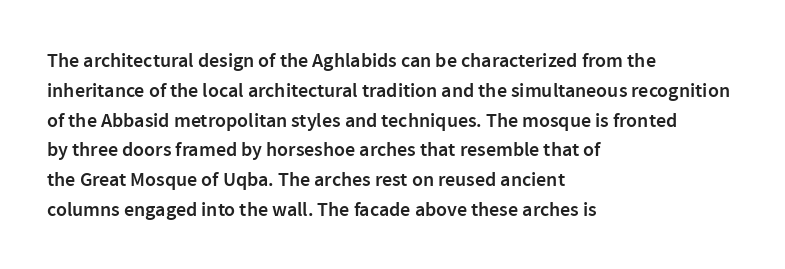
If you measured baseline to baseline, you'd find a middling distance. Summary of weight: moderately heavy, a semibold. Tracking value appears to be zero — textbook default spacing. Underline: absent. Style check: upright.
